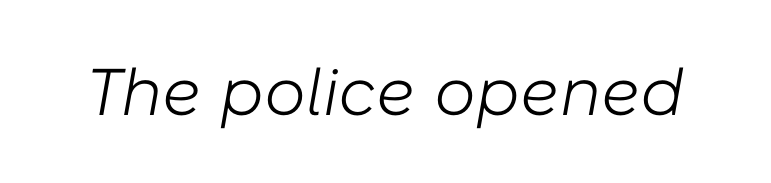
This sample has the flowing, uneven cadence of proportional lettering. The face looks like a standard text weight, possibly lighter. The tracking reads as untouched default to a designer's eye. Check under the words: just untouched page. Yep, that's italic — everything's leaning.
